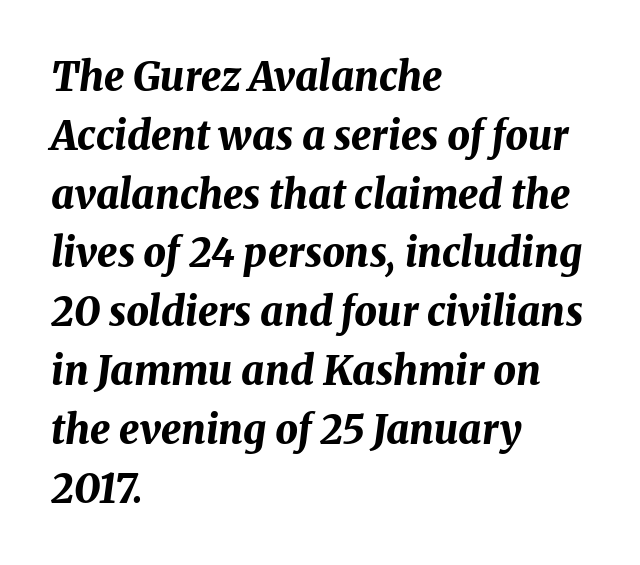
The image shows 40 px bold type, italic (leaning right); set left-aligned, normal line spacing (1.47x), normal letter spacing, not underlined; medium stroke contrast and a medium x-height.
